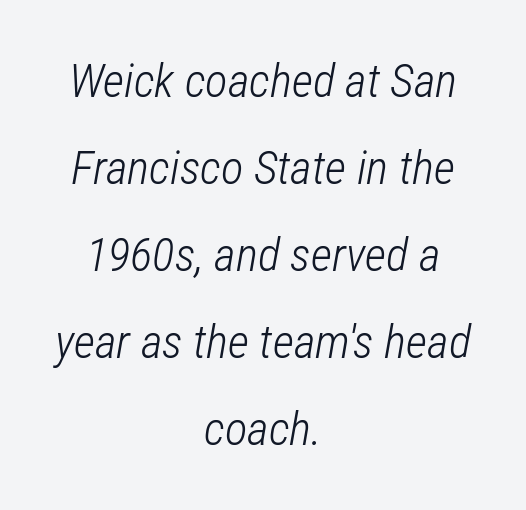
Q: Is the text bold? A: No.
Q: Is the text italic (slanted)? A: Yes, it leans right by about 12 degrees.
Q: Is the text underlined? A: No.
Q: How is the paragraph aligned? A: Centered.
Q: Is the spacing between letters normal or unusually wide? A: Normal.
Q: Width (condensed, normal, or wide)? A: Condensed.
Q: Stroke contrast? A: Low.
Q: x-height? A: Medium.
Q: Monospaced? A: No.
